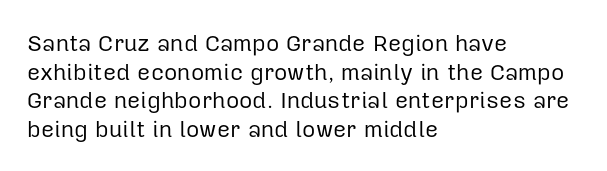
Beneath every word, the page is bare. On a weight scale, this lands at 450 or below. Look at the tracking — it's just the regular setting, nothing added. The typesetter chose a ragged-right arrangement here. Upright lettering throughout.
